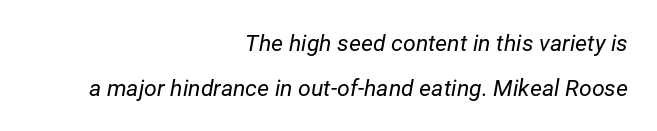
The image shows 23 px text type, italic (leaning right); set right-aligned, loose line spacing (1.94x), normal letter spacing, not underlined.
